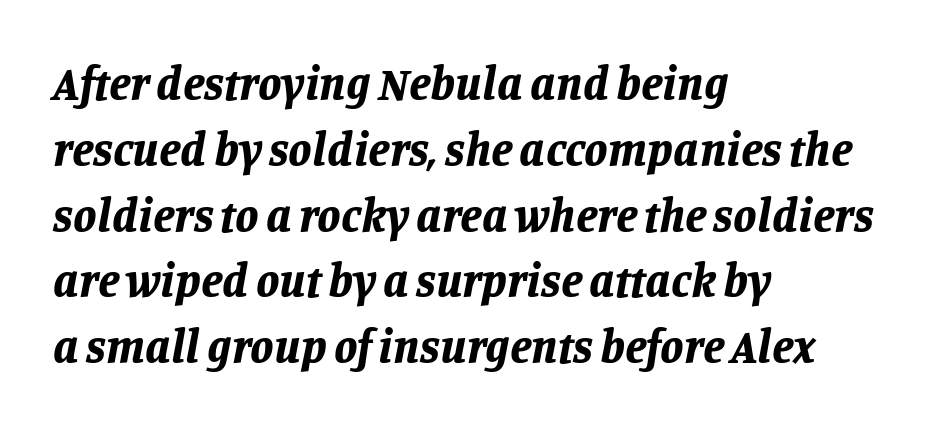
Q: Is the text bold? A: Yes.
Q: Is the text italic (slanted)? A: Yes, it leans right by about 11 degrees.
Q: Is the text underlined? A: No.
Q: How is the paragraph aligned? A: Left-aligned.
Q: Is the spacing between letters normal or unusually wide? A: Normal.
Q: Is the spacing between lines tight, normal or loose? A: Normal.
Q: Width (condensed, normal, or wide)? A: Normal.
Q: Stroke contrast? A: Low.
Q: x-height? A: Large.
Q: Monospaced? A: No.
